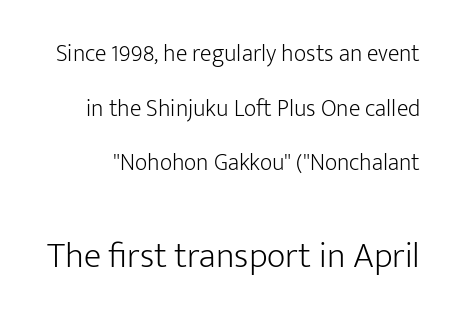
{"serif": "no", "italic": "no", "bold": "no", "weight": "light", "width": "normal", "stroke_contrast": "low", "x_height": "medium", "monospaced": "no", "underline": "no", "line_spacing": "loose", "line_spacing_ratio": 2.28, "letter_spacing": "normal", "letter_spacing_em": 0.0, "larger_block": "second", "size_ratio": 1.5, "glyph_px": 36}
